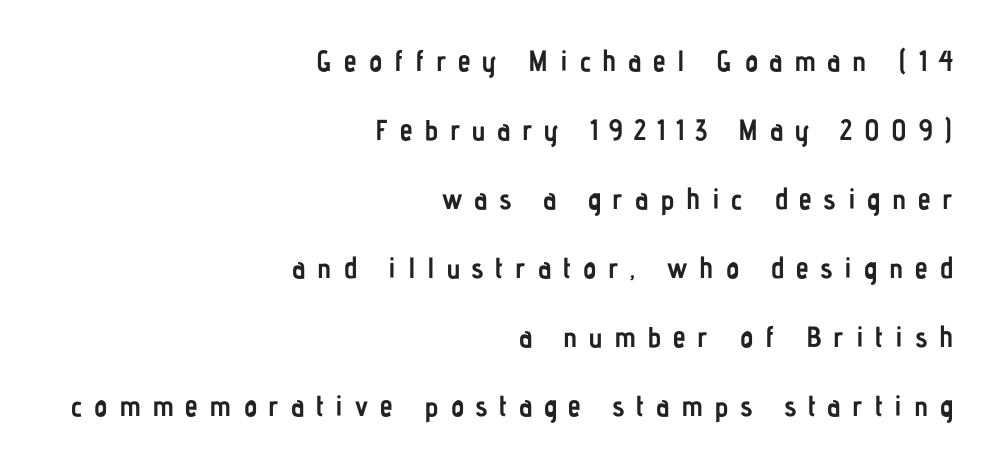
Substantial extra tracking has been applied to these lines. Ordinary non-slanted type is in use. Reading down the block, your eye finds every line finishing at a fixed right position. Does the weight exceed regular? Yes, all the way to bold.
